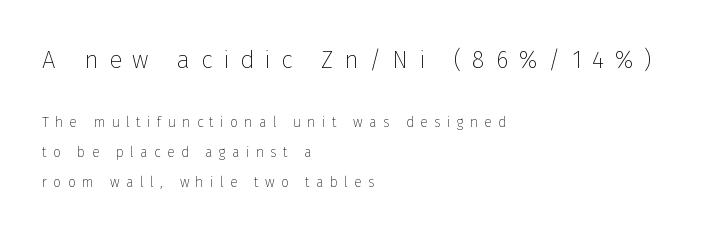
Summary of vertical rhythm: relaxed, with wide interline spacing. Horizontal alignment here is leftward, the default for most running prose. The type is letterspaced generously, with wide tracking. Letters rest on an invisible, unmarked baseline.
